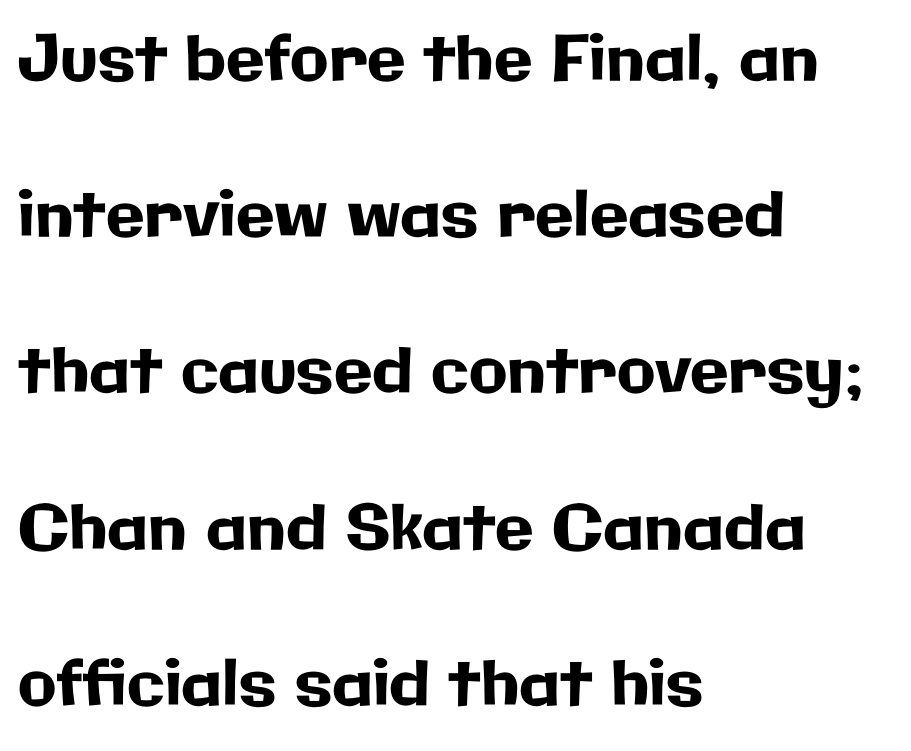
The face used here is rendered with its standard letterfit. A typesetter would call this proportional, since set widths differ per character. Letterform terminals end flat and unadorned throughout the passage. A typesetter would mark this as roman, not italic. Leading is clearly above the norm, producing a sparse column. Check under the words: just untouched page.
